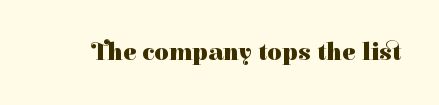
Underlining? Definitely not there. Strong, thick strokes mark this as bold type. This sample uses an upright cut, with every glyph sitting square on the baseline. A typesetter would call this zero additional tracking.
